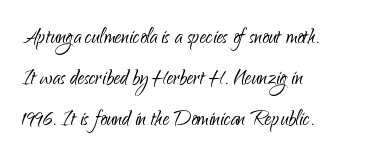
Q: Is the text bold? A: No.
Q: Is the text italic (slanted)? A: Yes.
Q: Is the text underlined? A: No.
Q: How is the paragraph aligned? A: Left-aligned.
Q: Is the spacing between letters normal or unusually wide? A: Normal.
Q: Is the spacing between lines tight, normal or loose? A: Normal.
